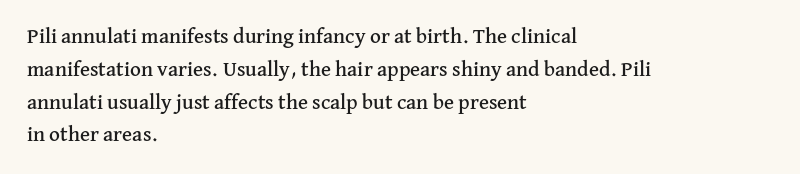
Q: Is the text italic (slanted)? A: No, it is upright.
Q: Is the text underlined? A: No.
Q: How is the paragraph aligned? A: Left-aligned.
Q: Is the spacing between letters normal or unusually wide? A: Normal.
Q: Is the spacing between lines tight, normal or loose? A: Normal.
